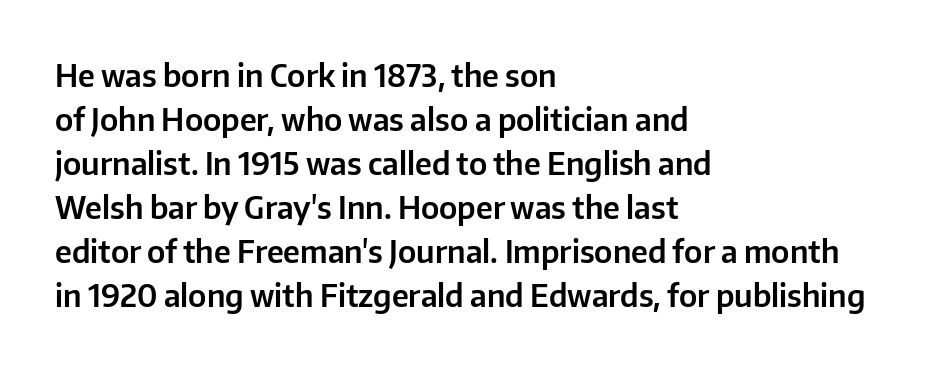
Q: Is the text italic (slanted)? A: No, it is upright.
Q: Is the typeface a serif or a sans-serif typeface? A: Sans-serif.
Q: Is the text underlined? A: No.
Q: How is the paragraph aligned? A: Left-aligned.
Q: Is the spacing between letters normal or unusually wide? A: Normal.
Q: Is the spacing between lines tight, normal or loose? A: Normal.
Q: Width (condensed, normal, or wide)? A: Normal.
Q: Stroke contrast? A: Low.
Q: x-height? A: Medium.
Q: Monospaced? A: No.
